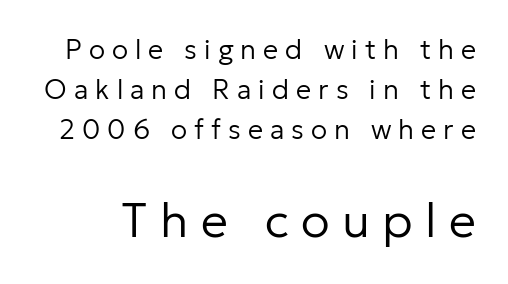
Q: Is the text bold? A: No.
Q: Is the text italic (slanted)? A: No, it is upright.
Q: Is the typeface a serif or a sans-serif typeface? A: Sans-serif.
Q: Is the text underlined? A: No.
Q: Is the spacing between letters normal or unusually wide? A: Unusually wide.
Q: Is the spacing between lines tight, normal or loose? A: Normal.
Q: Which block of text is set in a larger size, the first (top) or the second (bottom)? A: The second (bottom) one.
Q: Width (condensed, normal, or wide)? A: Normal.
Q: Stroke contrast? A: Low.
Q: x-height? A: Medium.
Q: Monospaced? A: No.
